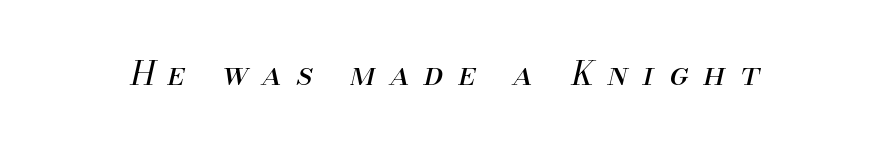
Q: Is the text bold? A: No.
Q: Is the text italic (slanted)? A: Yes, it leans right by about 13 degrees.
Q: Is the text underlined? A: No.
Q: Is the spacing between letters normal or unusually wide? A: Unusually wide.
Q: Width (condensed, normal, or wide)? A: Normal.
Q: Stroke contrast? A: Medium.
Q: x-height? A: Small.
Q: Monospaced? A: No.
